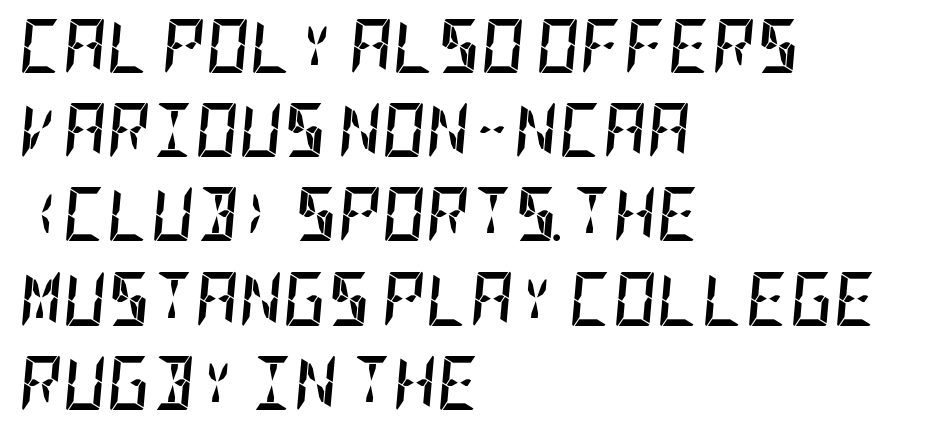
Normally led — the rows are evenly, conventionally spaced. This rendering uses left alignment, leaving the right contour irregular. Quick note: underline off. Glyph-to-glyph distance matches everyday printed text.
